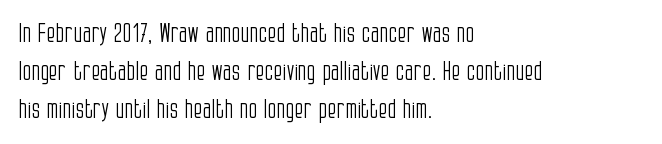
{"italic": "no", "bold": "no", "underline": "no", "align": "left", "line_spacing": "normal", "line_spacing_ratio": 1.46, "letter_spacing": "normal", "letter_spacing_em": 0.0, "glyph_px": 26}
